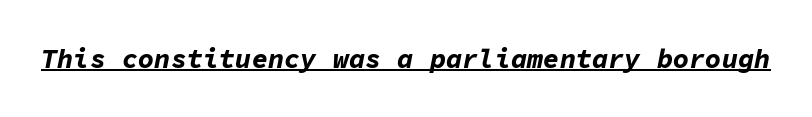
Q: Is the text bold? A: Yes.
Q: Is the text italic (slanted)? A: Yes, it leans right by about 11 degrees.
Q: Is the text underlined? A: Yes.
Q: Is the spacing between letters normal or unusually wide? A: Normal.
